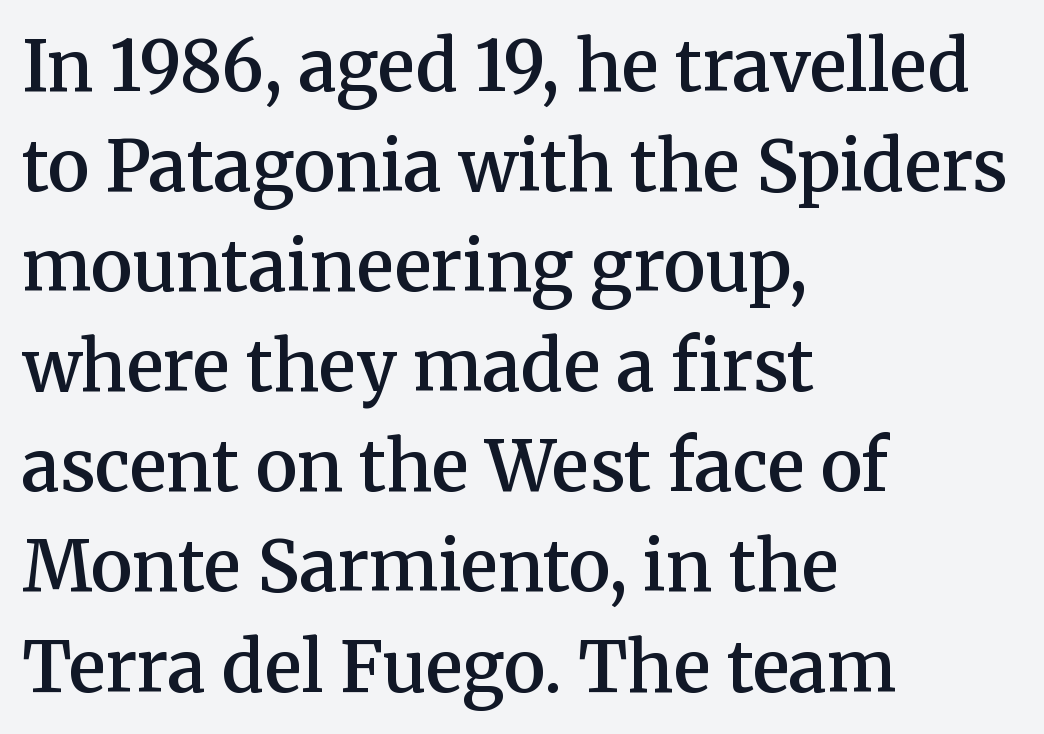
Q: Is the text bold? A: Semi-bold.
Q: Is the text italic (slanted)? A: No, it is upright.
Q: Is the typeface a serif or a sans-serif typeface? A: Serif.
Q: Is the text underlined? A: No.
Q: How is the paragraph aligned? A: Left-aligned.
Q: Is the spacing between letters normal or unusually wide? A: Normal.
Q: Is the spacing between lines tight, normal or loose? A: Normal.
Q: Width (condensed, normal, or wide)? A: Normal.
Q: Stroke contrast? A: Medium.
Q: x-height? A: Medium.
Q: Monospaced? A: No.
